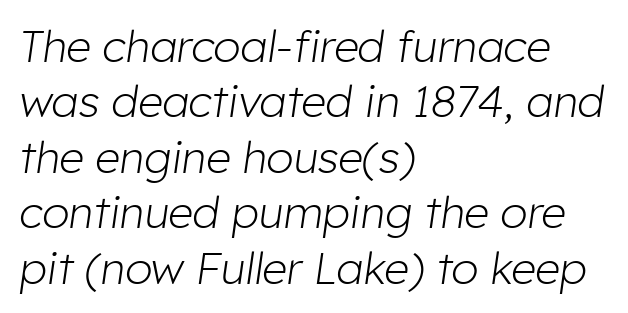
Q: Is the text bold? A: No.
Q: Is the text italic (slanted)? A: Yes, it leans right by about 8 degrees.
Q: Is the text underlined? A: No.
Q: How is the paragraph aligned? A: Left-aligned.
Q: Is the spacing between letters normal or unusually wide? A: Normal.
Q: Is the spacing between lines tight, normal or loose? A: Normal.
Q: Width (condensed, normal, or wide)? A: Normal.
Q: Stroke contrast? A: Low.
Q: x-height? A: Medium.
Q: Monospaced? A: No.
